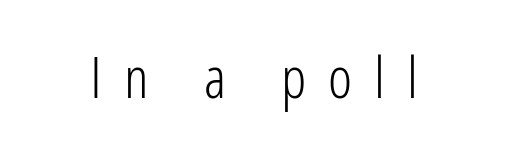
These glyphs show unthickened strokes, regular width or finer. Letterform terminals end flat and unadorned throughout the passage. Decoration check: the copy has no underline. You could not count columns in this text — the font is proportionally spaced. Tall strokes in this sample are plumb rather than angled. The type is letterspaced generously, with wide tracking.
